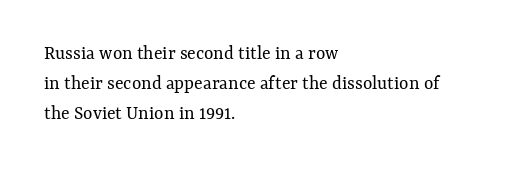
Q: Is the text bold? A: No.
Q: Is the text italic (slanted)? A: No, it is upright.
Q: Is the text underlined? A: No.
Q: How is the paragraph aligned? A: Left-aligned.
Q: Is the spacing between letters normal or unusually wide? A: Normal.
Q: Is the spacing between lines tight, normal or loose? A: Normal.
